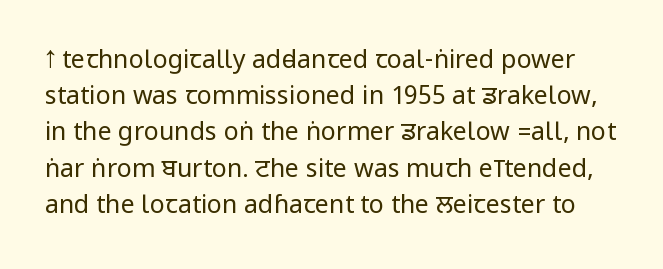
{"italic": "no", "bold": "no", "underline": "no", "line_spacing": "normal", "line_spacing_ratio": 1.45, "letter_spacing": "normal", "letter_spacing_em": 0.0, "glyph_px": 25}
